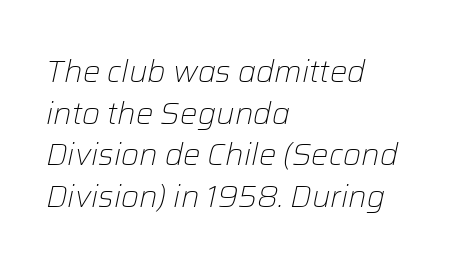
The image shows 31 px light type, italic (leaning right); set left-aligned, normal line spacing (1.34x), normal letter spacing, not underlined; low stroke contrast and a medium x-height.
